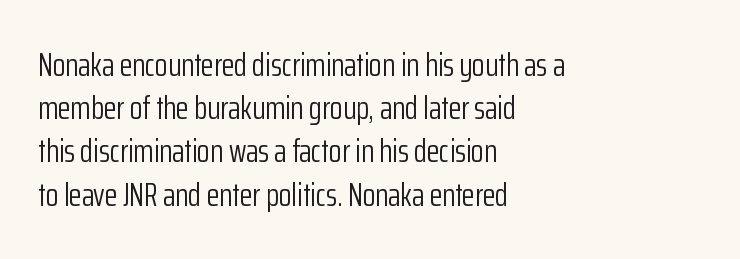
The image shows 33 px light, condensed sans-serif type, upright; set left-aligned, normal line spacing (1.31x), normal letter spacing, not underlined; low stroke contrast and a medium x-height.
